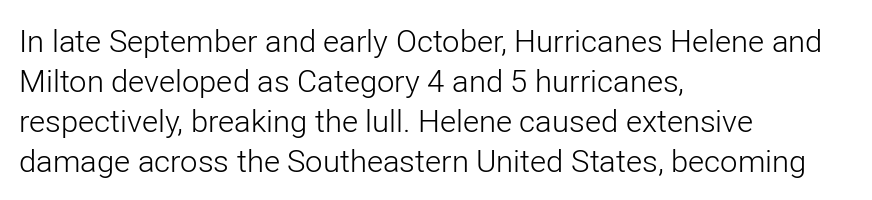
Grotesque or geometric, the face here clearly has no serifs. If you drew a ruler down the left edge, every line would touch it. This sample has the flowing, uneven cadence of proportional lettering. The area under the type is left untouched.
